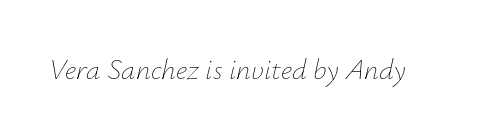
Q: Is the text bold? A: No.
Q: Is the text italic (slanted)? A: Yes, it leans right by about 12 degrees.
Q: Is the text underlined? A: No.
Q: Is the spacing between letters normal or unusually wide? A: Normal.
Q: Width (condensed, normal, or wide)? A: Normal.
Q: Stroke contrast? A: Low.
Q: x-height? A: Small.
Q: Monospaced? A: No.
